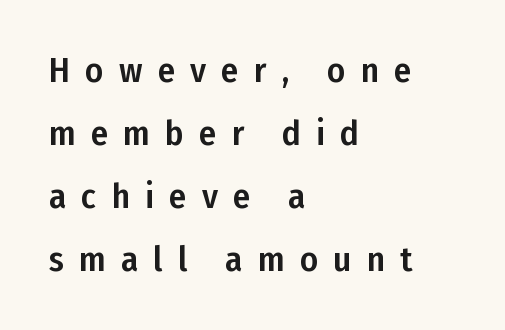
The setting favours the left margin, as ordinary paragraphs usually do. Serifs: no, the terminals of the letterforms are clean. The space beneath each line is pristine and unruled. The face used here is rendered with a markedly widened letterfit.
